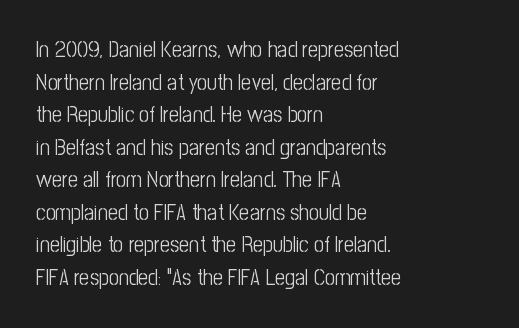
Q: Is the text bold? A: No.
Q: Is the text italic (slanted)? A: No, it is upright.
Q: Is the text underlined? A: No.
Q: How is the paragraph aligned? A: Left-aligned.
Q: Is the spacing between letters normal or unusually wide? A: Normal.
Q: Is the spacing between lines tight, normal or loose? A: Normal.
